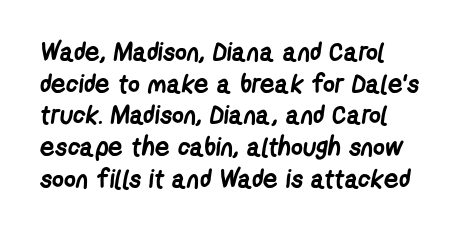
The image shows 26 px bold type; set left-aligned, line spacing 1.22x, normal letter spacing, not underlined.
